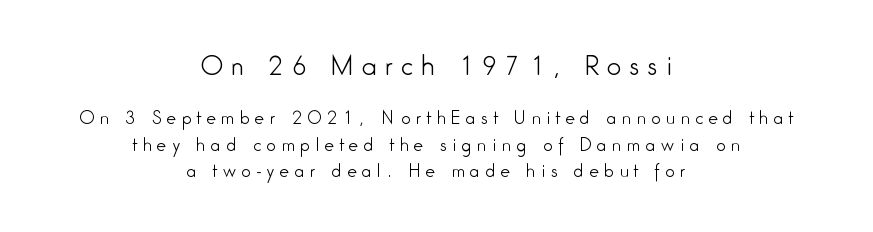
Q: Is the text bold? A: No.
Q: Is the text italic (slanted)? A: No, it is upright.
Q: Is the text underlined? A: No.
Q: How is the paragraph aligned? A: Centered.
Q: Is the spacing between letters normal or unusually wide? A: Unusually wide.
Q: Is the spacing between lines tight, normal or loose? A: Normal.
Q: Which block of text is set in a larger size, the first (top) or the second (bottom)? A: The first (top) one.
